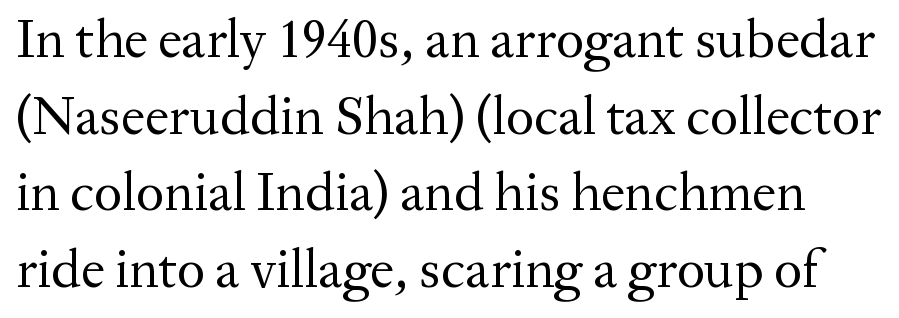
{"serif": "yes", "italic": "no", "bold": "no", "weight": "regular", "width": "normal", "stroke_contrast": "medium", "x_height": "medium", "monospaced": "no", "underline": "no", "line_spacing": "normal", "line_spacing_ratio": 1.42, "letter_spacing": "normal", "letter_spacing_em": 0.0, "glyph_px": 54}
